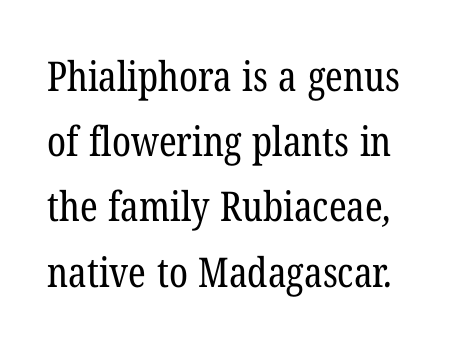
{"serif": "yes", "bold": "no", "weight": "regular", "width": "condensed", "stroke_contrast": "low", "x_height": "medium", "monospaced": "no", "underline": "no", "line_spacing": "normal", "line_spacing_ratio": 1.59, "letter_spacing": "normal", "letter_spacing_em": 0.0, "glyph_px": 41}
